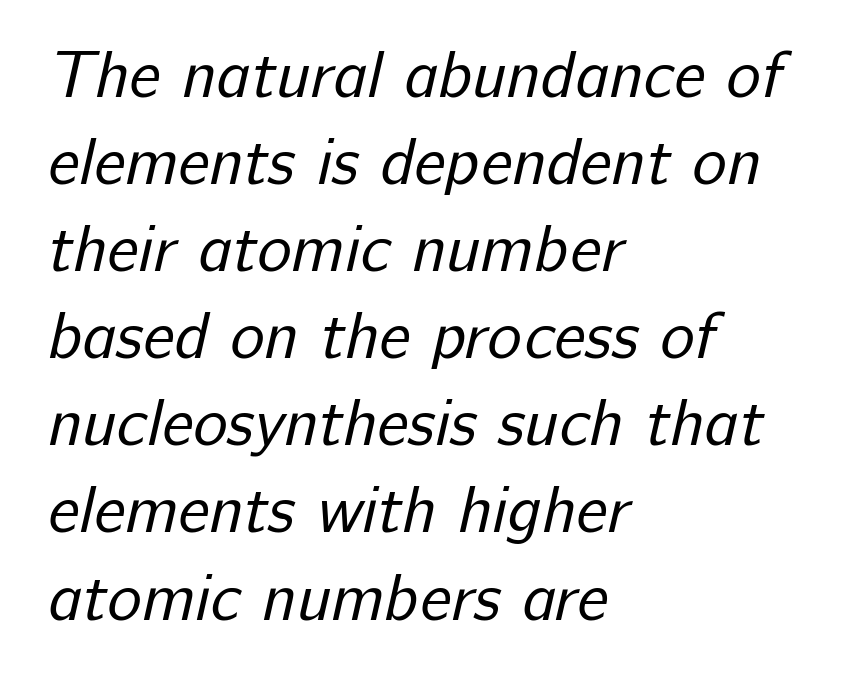
The image shows 65 px regular-weight sans-serif type; set left-aligned, normal line spacing (1.34x), normal letter spacing, not underlined; low stroke contrast and a medium x-height.
